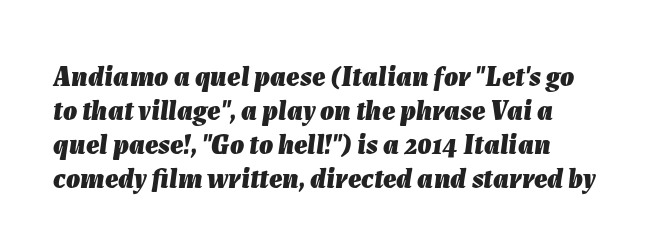
A typesetter would mark this as italic. The foot of each line stays bare and open. Students, note that the glyphs here touch the page at normal intervals. The font is running at its bold setting. The rendering uses natural spacing where letterforms have individual widths.
